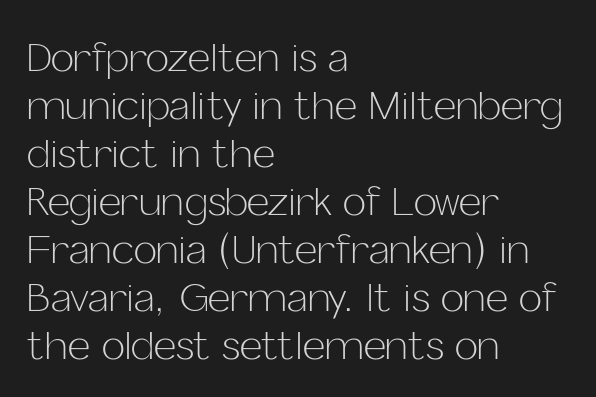
Q: Is the text bold? A: No.
Q: Is the text italic (slanted)? A: No, it is upright.
Q: Is the typeface a serif or a sans-serif typeface? A: Sans-serif.
Q: Is the text underlined? A: No.
Q: How is the paragraph aligned? A: Left-aligned.
Q: Is the spacing between letters normal or unusually wide? A: Normal.
Q: Width (condensed, normal, or wide)? A: Normal.
Q: Stroke contrast? A: Low.
Q: x-height? A: Medium.
Q: Monospaced? A: No.
